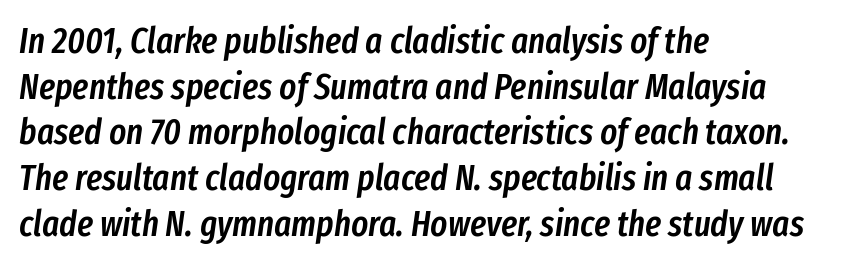
The image shows 36 px semibold, condensed type, italic (leaning right); set left-aligned, normal line spacing (1.27x), normal letter spacing, not underlined; low stroke contrast and a medium x-height.
